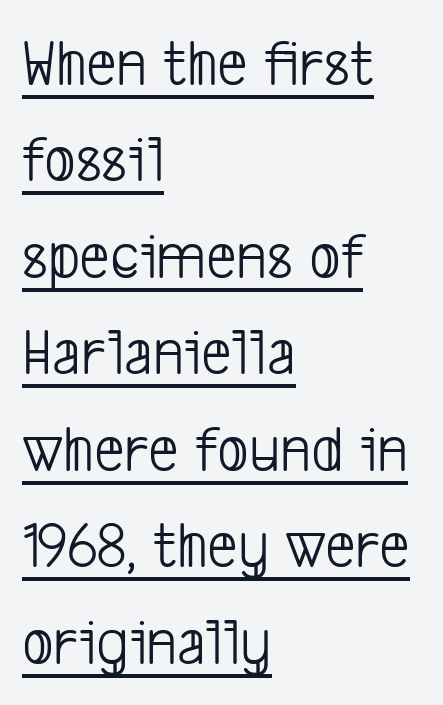
{"serif": "no", "bold": "no", "weight": "light", "width": "condensed", "stroke_contrast": "low", "x_height": "medium", "monospaced": "no", "underline": "yes", "align": "left", "line_spacing": "normal", "line_spacing_ratio": 1.44, "letter_spacing": "normal", "letter_spacing_em": 0.0, "glyph_px": 67}
